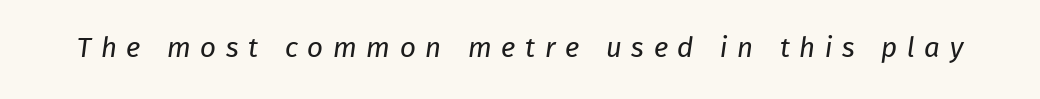
Q: Is the text bold? A: No.
Q: Is the typeface a serif or a sans-serif typeface? A: Sans-serif.
Q: Is the text underlined? A: No.
Q: Is the spacing between letters normal or unusually wide? A: Unusually wide.
Q: Width (condensed, normal, or wide)? A: Normal.
Q: Stroke contrast? A: Low.
Q: x-height? A: Medium.
Q: Monospaced? A: No.
